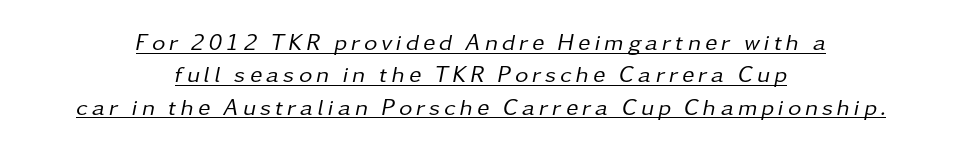
Q: Is the text bold? A: No.
Q: Is the text italic (slanted)? A: Yes, it leans right by about 11 degrees.
Q: Is the text underlined? A: Yes.
Q: How is the paragraph aligned? A: Centered.
Q: Is the spacing between lines tight, normal or loose? A: Normal.
